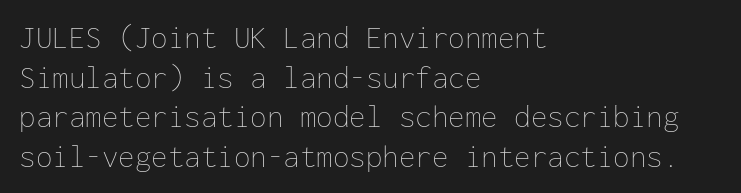
{"italic": "no", "bold": "no", "weight": "thin", "width": "normal", "stroke_contrast": "low", "x_height": "medium", "monospaced": "yes", "underline": "no", "align": "left", "line_spacing_ratio": 1.2, "letter_spacing": "normal", "letter_spacing_em": 0.0, "glyph_px": 33}
